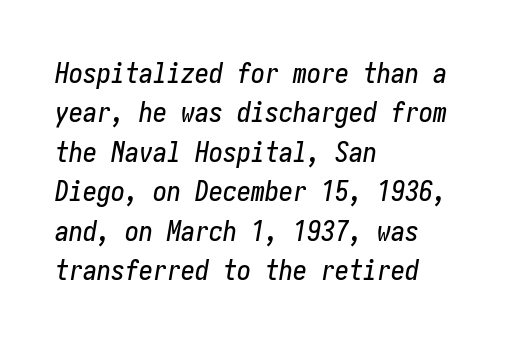
The image shows 28 px condensed type, italic (leaning right); set left-aligned, normal line spacing (1.41x), normal letter spacing, not underlined; low stroke contrast and a medium x-height.
